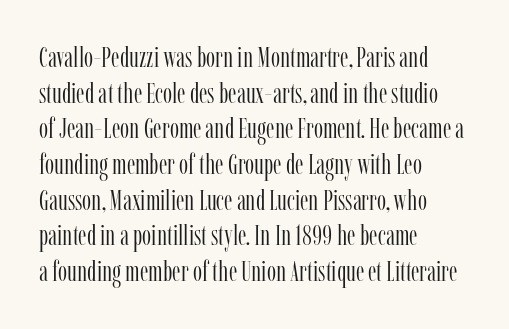
Q: Is the text bold? A: No.
Q: Is the text italic (slanted)? A: No, it is upright.
Q: Is the typeface a serif or a sans-serif typeface? A: Serif.
Q: Is the text underlined? A: No.
Q: How is the paragraph aligned? A: Left-aligned.
Q: Is the spacing between letters normal or unusually wide? A: Normal.
Q: Width (condensed, normal, or wide)? A: Condensed.
Q: Stroke contrast? A: Low.
Q: x-height? A: Medium.
Q: Monospaced? A: No.
